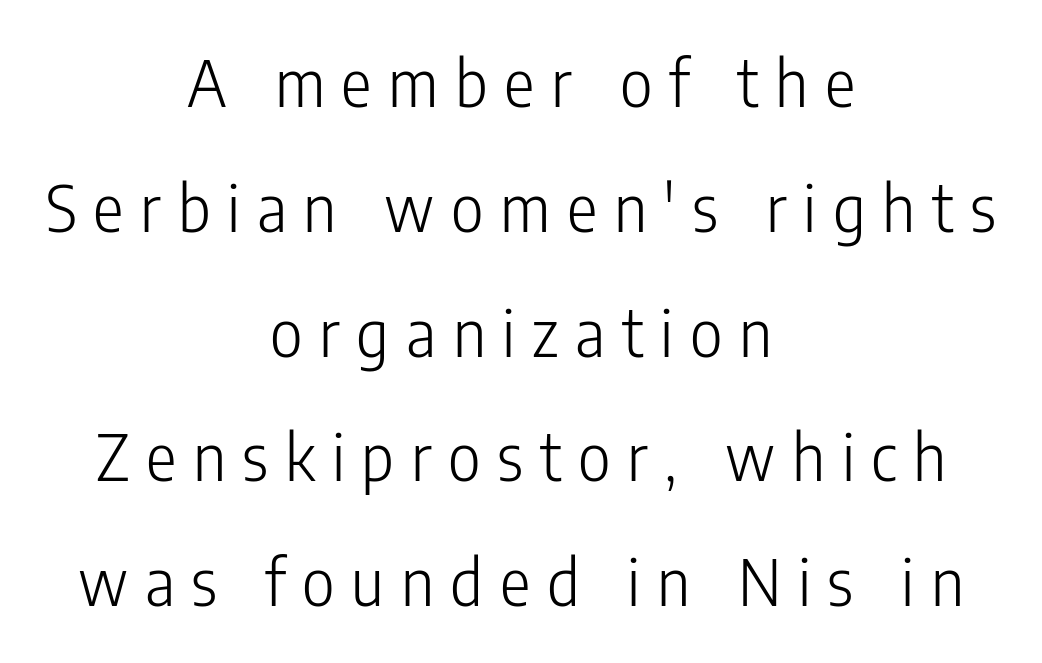
Q: Is the text bold? A: No.
Q: Is the text italic (slanted)? A: No, it is upright.
Q: Is the typeface a serif or a sans-serif typeface? A: Sans-serif.
Q: Is the text underlined? A: No.
Q: How is the paragraph aligned? A: Centered.
Q: Is the spacing between letters normal or unusually wide? A: Unusually wide.
Q: Is the spacing between lines tight, normal or loose? A: Loose.
Q: Width (condensed, normal, or wide)? A: Condensed.
Q: Stroke contrast? A: Low.
Q: x-height? A: Medium.
Q: Monospaced? A: No.
